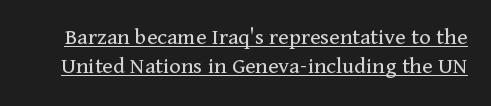
The image shows 24 px text type, upright; set line spacing 1.21x, normal letter spacing, underlined.
